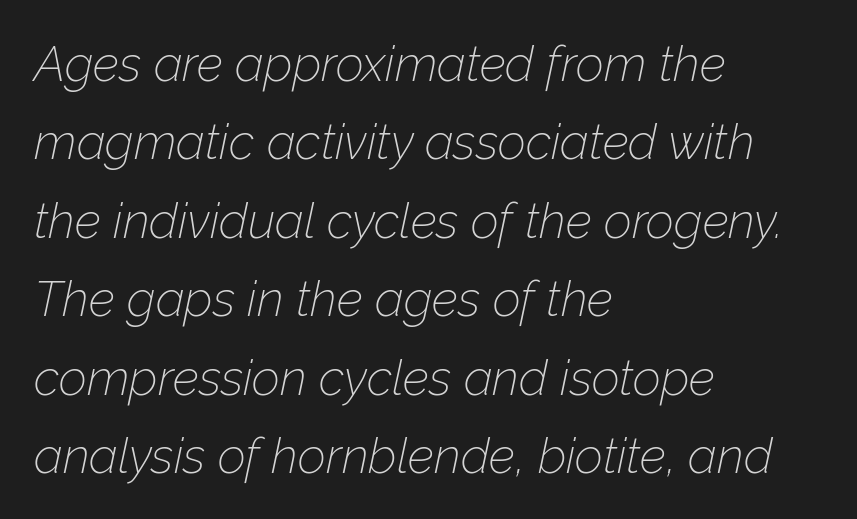
Notice how descenders clear the ascenders below comfortably — that's standard leading. A bare baseline throughout the passage. Tracking value appears to be zero — textbook default spacing. Heaviness? Minimal to ordinary, like unemphasized prose.
